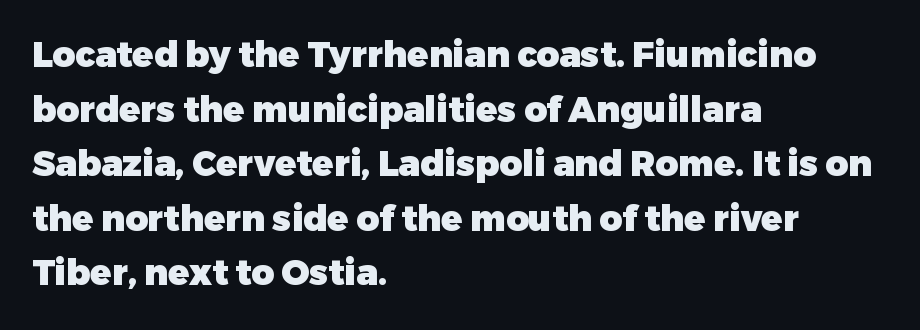
Only glyphs here, with clear space below each row. Letterform terminals end flat and unadorned throughout the passage. Weight: bold. The passage shown has conventional tracking throughout.
